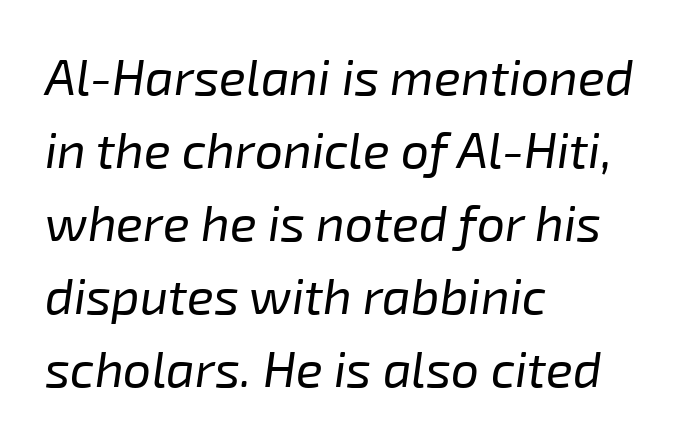
The image shows 50 px regular-weight type, italic (leaning right); set left-aligned, normal line spacing (1.46x), normal letter spacing, not underlined; low stroke contrast and a medium x-height.
